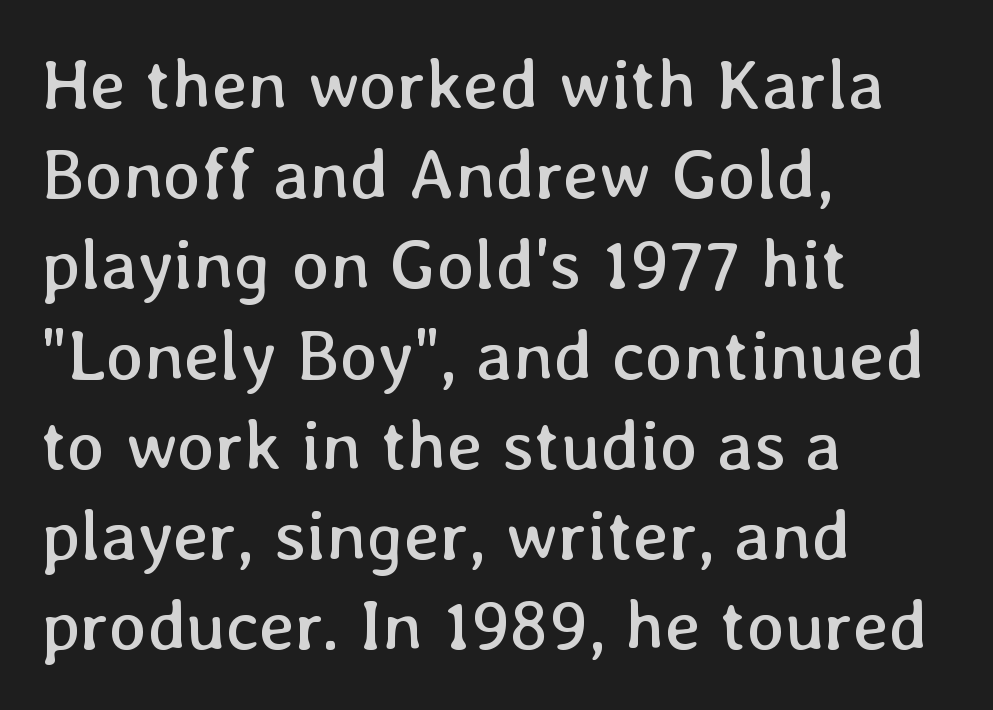
Q: Is the text bold? A: No.
Q: Is the text italic (slanted)? A: No, it is upright.
Q: Is the text underlined? A: No.
Q: How is the paragraph aligned? A: Left-aligned.
Q: Is the spacing between letters normal or unusually wide? A: Normal.
Q: Is the spacing between lines tight, normal or loose? A: Normal.
Q: Width (condensed, normal, or wide)? A: Normal.
Q: Stroke contrast? A: Low.
Q: x-height? A: Medium.
Q: Monospaced? A: No.
